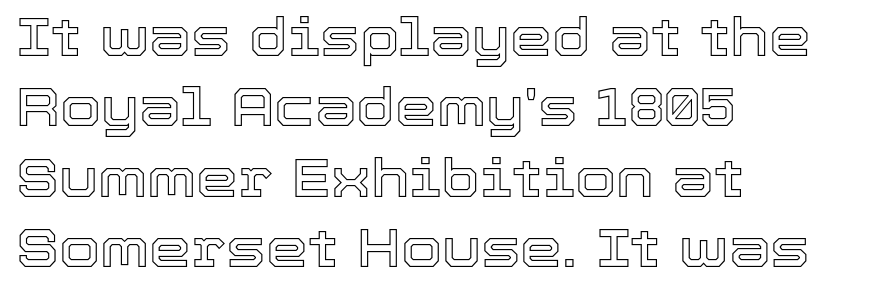
Q: Is the text italic (slanted)? A: No, it is upright.
Q: Is the text underlined? A: No.
Q: How is the paragraph aligned? A: Left-aligned.
Q: Is the spacing between letters normal or unusually wide? A: Normal.
Q: Is the spacing between lines tight, normal or loose? A: Normal.
Q: Width (condensed, normal, or wide)? A: Normal.
Q: x-height? A: Medium.
Q: Monospaced? A: No.
